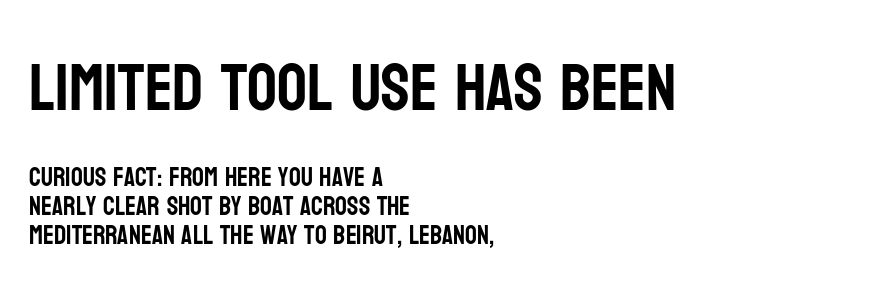
The image shows 66 px condensed sans-serif type, upright; set left-aligned, tight line spacing (1.1x), normal letter spacing, not underlined; the first (top) block is 2.54x larger; low stroke contrast and a large x-height.
